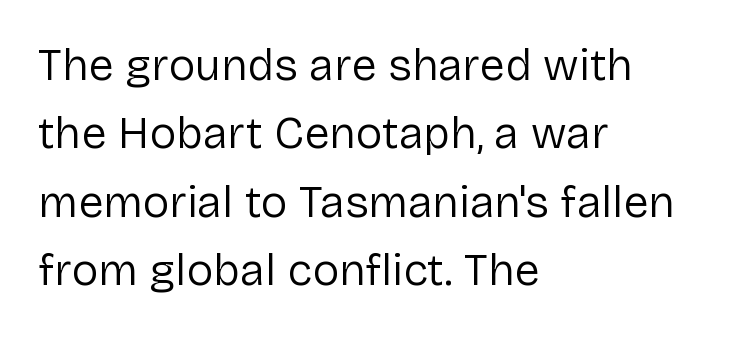
A typesetter would call this proportional, since set widths differ per character. Honestly, there is no underline to notice here at all. Note: no serifs on the glyphs. This rendering uses left alignment, leaving the right contour irregular. The letters stand upright; this is a roman face.
